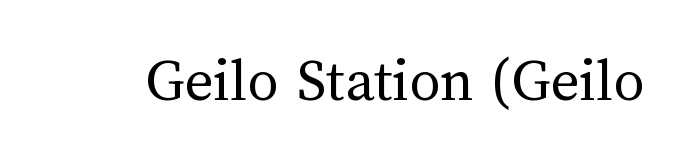
Q: Is the text bold? A: No.
Q: Is the text italic (slanted)? A: No, it is upright.
Q: Is the text underlined? A: No.
Q: Is the spacing between letters normal or unusually wide? A: Normal.
Q: Width (condensed, normal, or wide)? A: Normal.
Q: Stroke contrast? A: Medium.
Q: x-height? A: Medium.
Q: Monospaced? A: No.
